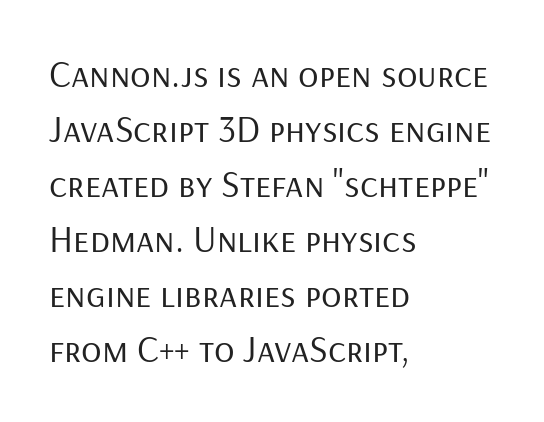
The image shows 38 px regular-weight sans-serif type, upright; set left-aligned, normal line spacing (1.45x), normal letter spacing, not underlined; low stroke contrast and a medium x-height.
